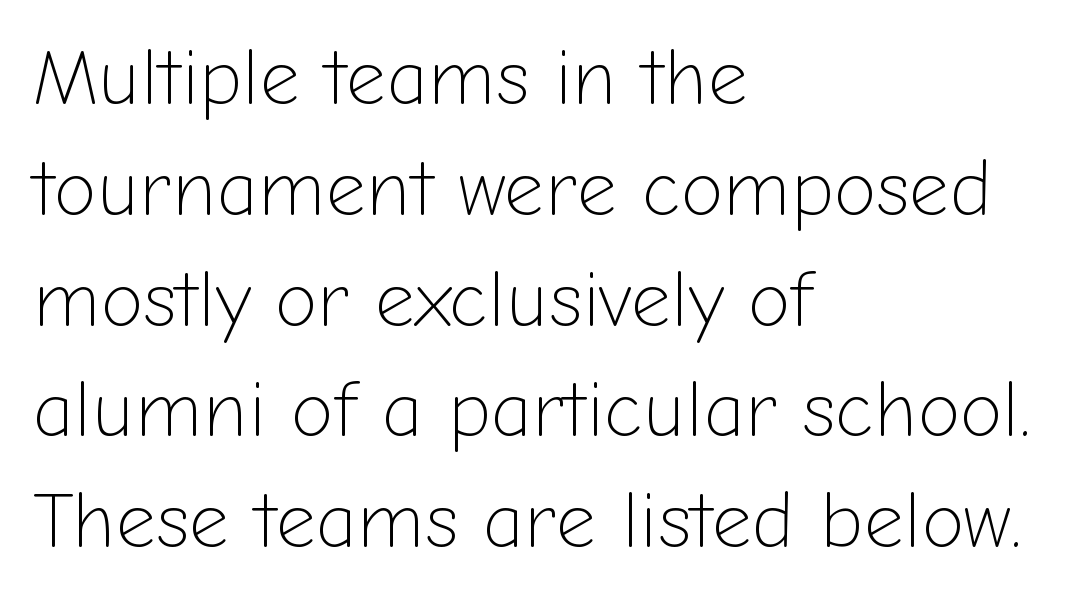
The image shows 78 px light sans-serif type, upright; set left-aligned, normal line spacing (1.42x), normal letter spacing, not underlined; low stroke contrast and a medium x-height.
